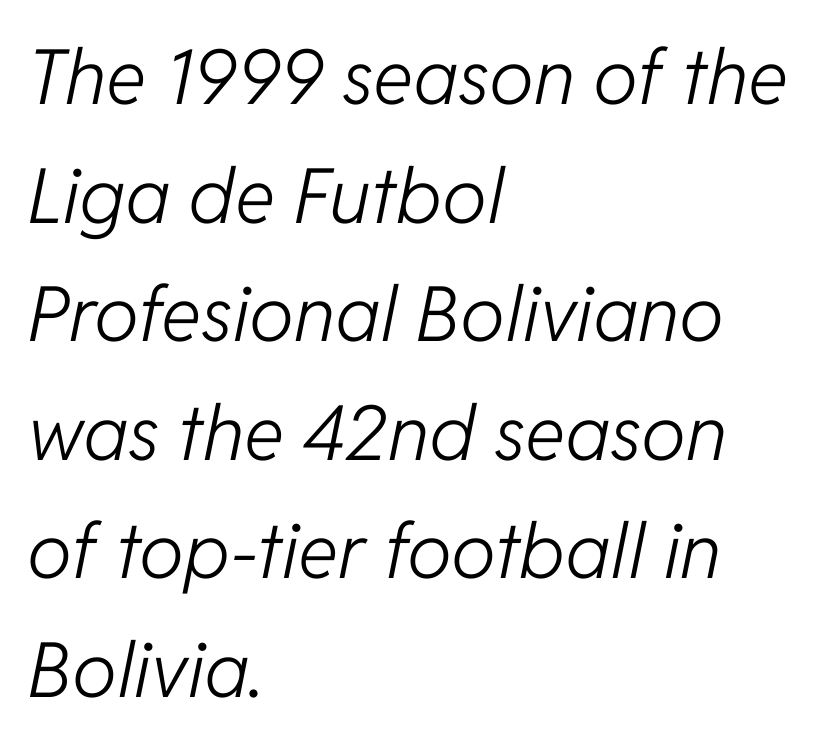
Q: Is the text bold? A: No.
Q: Is the text italic (slanted)? A: Yes, it leans right by about 11 degrees.
Q: Is the text underlined? A: No.
Q: How is the paragraph aligned? A: Left-aligned.
Q: Is the spacing between letters normal or unusually wide? A: Normal.
Q: Is the spacing between lines tight, normal or loose? A: Normal.
Q: Width (condensed, normal, or wide)? A: Normal.
Q: Stroke contrast? A: Low.
Q: x-height? A: Medium.
Q: Monospaced? A: No.
